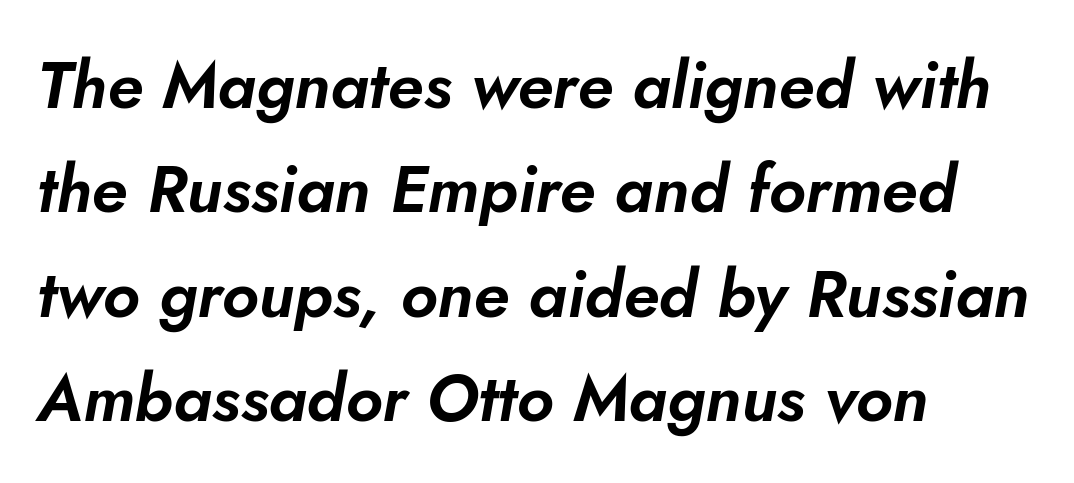
Is the block centered? No — it sits flush against the left margin. Inter-character spacing is left at the font's built-in metrics. These lines were composed using italics. Looks like regular typesetting: each glyph gets only the width it needs. The specimen omits any rule beneath the text block's lines. The lines sit at an ordinary, default distance from one another.
